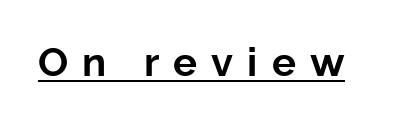
{"serif": "no", "italic": "no", "bold": "yes", "weight": "bold", "width": "normal", "stroke_contrast": "low", "x_height": "medium", "monospaced": "no", "underline": "yes", "letter_spacing": "wide", "letter_spacing_em": 0.35, "glyph_px": 40}
